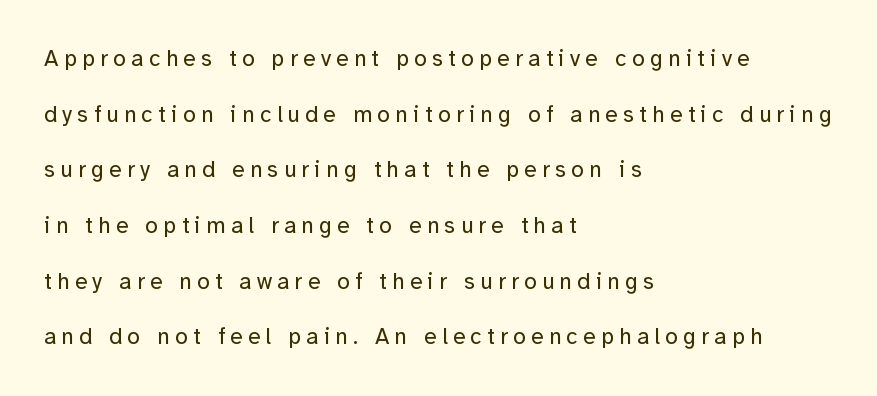
{"italic": "no", "bold": "no", "underline": "no", "align": "left", "line_spacing": "loose", "line_spacing_ratio": 2.42, "letter_spacing": "wide", "letter_spacing_em": 0.23, "glyph_px": 23}
